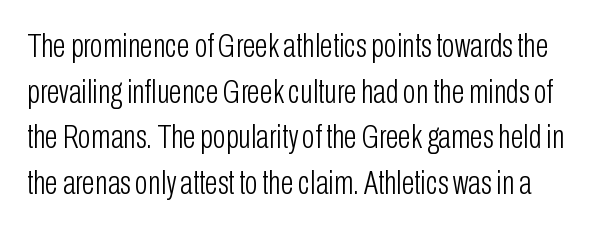
Q: Is the text bold? A: No.
Q: Is the text italic (slanted)? A: No, it is upright.
Q: Is the typeface a serif or a sans-serif typeface? A: Sans-serif.
Q: Is the text underlined? A: No.
Q: Is the spacing between letters normal or unusually wide? A: Normal.
Q: Is the spacing between lines tight, normal or loose? A: Normal.
Q: Width (condensed, normal, or wide)? A: Condensed.
Q: Stroke contrast? A: Low.
Q: x-height? A: Medium.
Q: Monospaced? A: No.
